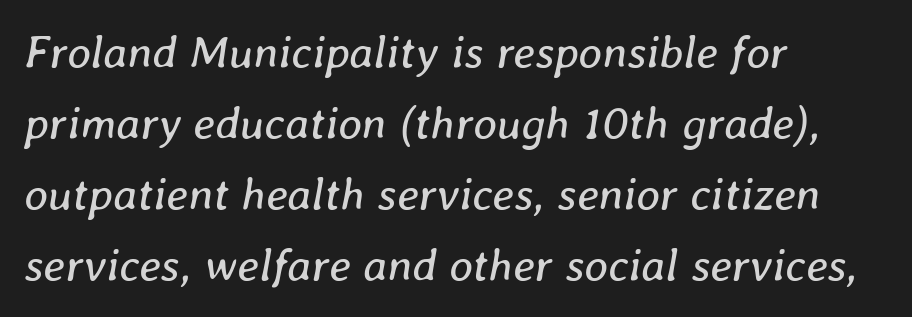
Successive baselines arrive at the customary interval. Note the varied advance widths — an 'i' is clearly narrower than an 'm'. Is the type heavy? It reads as light-to-regular instead. Slanted lettering throughout. Horizontally, the lines are justified to the leading edge only. The baseline area is clear.
